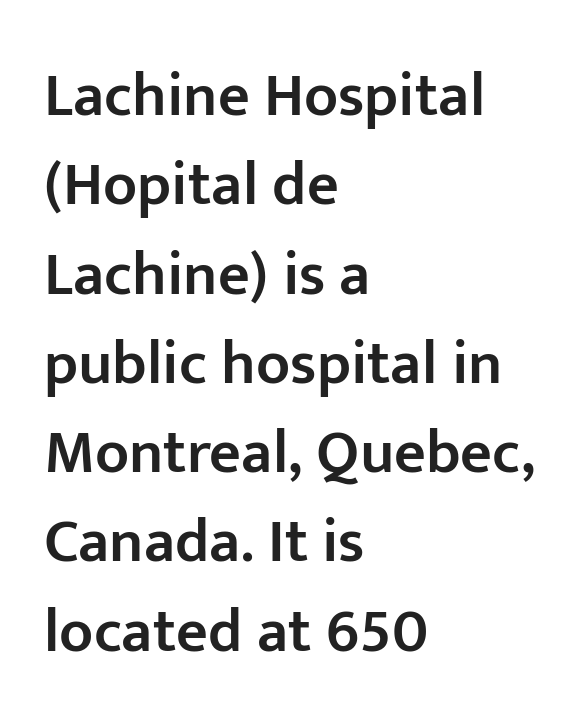
The image shows 62 px semibold sans-serif type, upright; set left-aligned, normal line spacing (1.44x), normal letter spacing, not underlined; low stroke contrast and a medium x-height.
